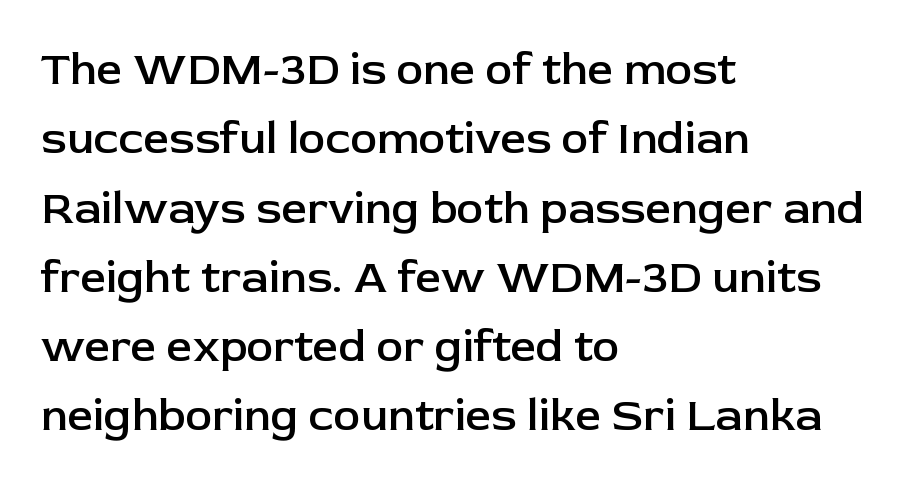
{"serif": "no", "italic": "no", "bold": "semi", "weight": "semibold", "width": "normal", "stroke_contrast": "low", "x_height": "medium", "monospaced": "no", "underline": "no", "align": "left", "line_spacing": "normal", "line_spacing_ratio": 1.54, "letter_spacing": "normal", "letter_spacing_em": 0.0, "glyph_px": 45}
